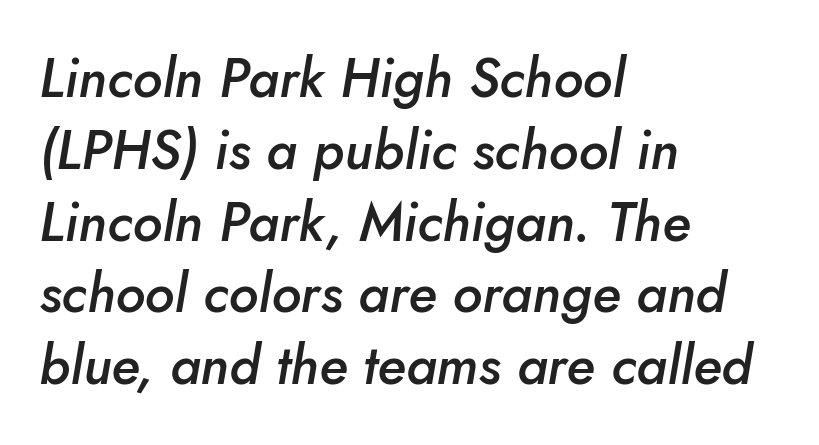
Every letter is mildly thick-stroked: semibold rather than bold. A bare baseline throughout the passage. Note the varied advance widths — an 'i' is clearly narrower than an 'm'. The horizontal fit of the characters is conventional and even. The block of text has a typical density, with ordinary space between rows.
